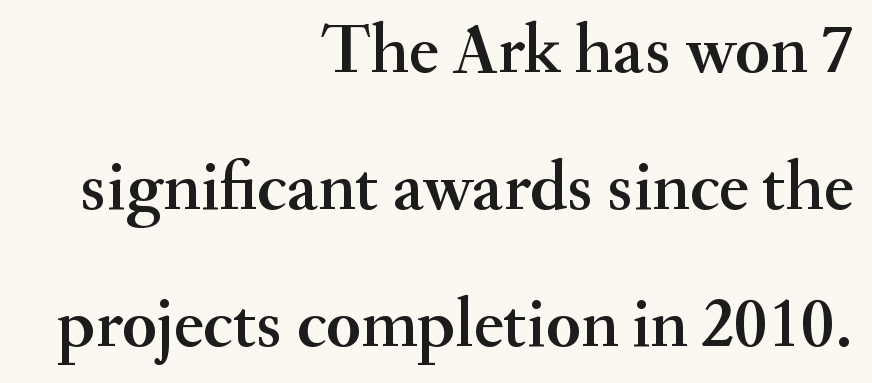
The image shows 71 px serif type, upright; set right-aligned, loose line spacing (1.93x), normal letter spacing, not underlined; medium stroke contrast and a small x-height.
